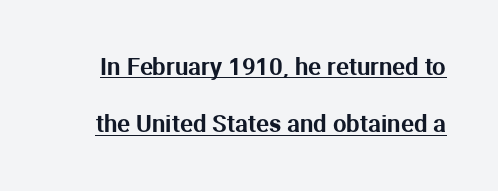
The image shows 24 px text type, upright; set loose line spacing (2.39x), normal letter spacing, underlined.
